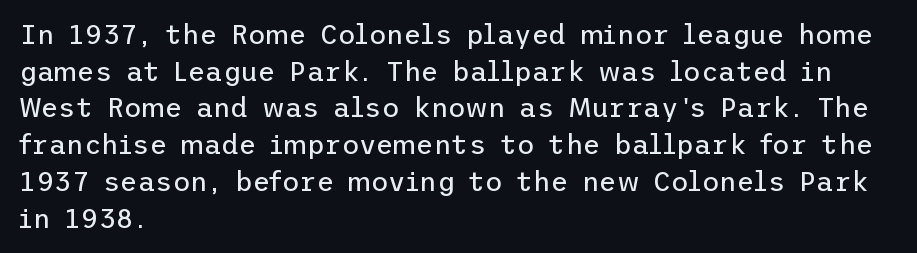
The image shows 27 px text type, upright; set left-aligned, normal line spacing (1.36x), normal letter spacing, not underlined.
